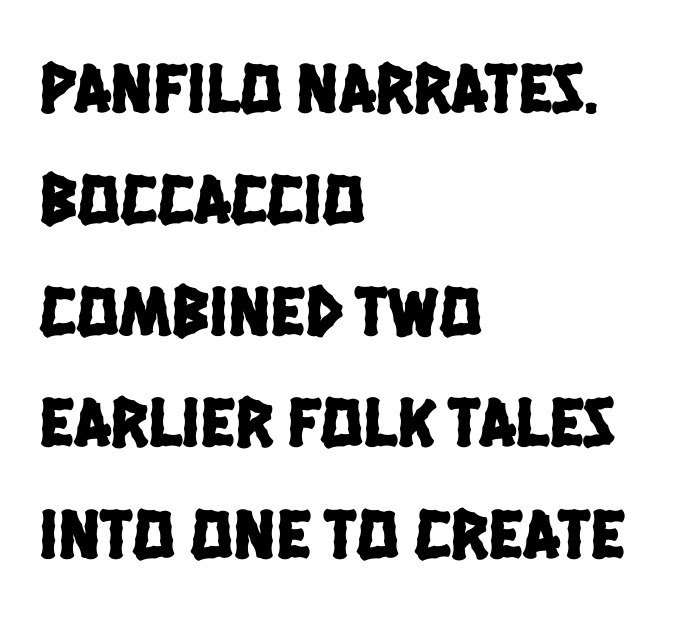
{"serif": "no", "width": "condensed", "stroke_contrast": "low", "x_height": "large", "monospaced": "no", "underline": "no", "align": "left", "line_spacing": "normal", "line_spacing_ratio": 1.57, "letter_spacing": "normal", "letter_spacing_em": 0.0, "glyph_px": 71}
